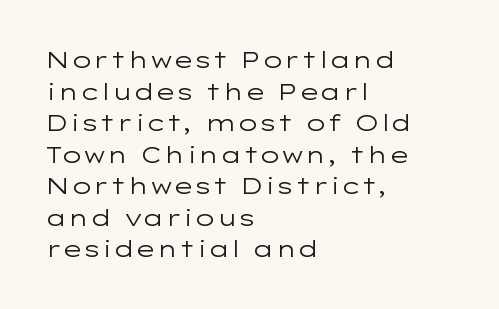
{"italic": "no", "bold": "no", "underline": "no", "align": "left", "line_spacing": "normal", "line_spacing_ratio": 1.37, "letter_spacing": "normal", "letter_spacing_em": 0.0, "glyph_px": 23}
